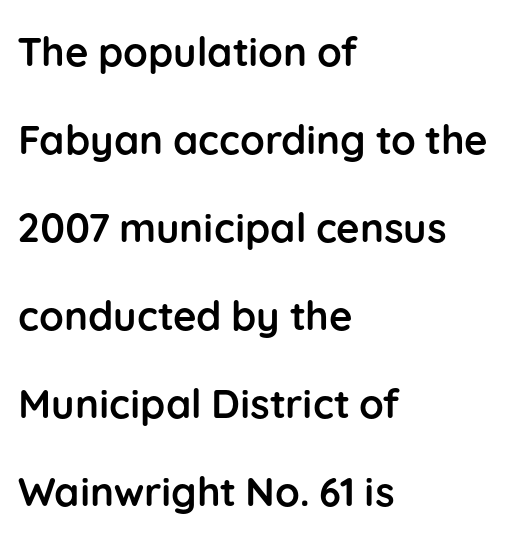
The image shows 40 px semibold sans-serif type, upright; set left-aligned, loose line spacing (2.2x), normal letter spacing, not underlined; low stroke contrast and a medium x-height.
